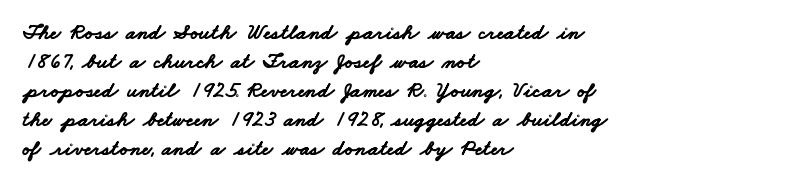
{"bold": "yes", "underline": "no", "align": "left", "line_spacing": "normal", "line_spacing_ratio": 1.32, "letter_spacing": "normal", "letter_spacing_em": 0.0, "glyph_px": 22}
